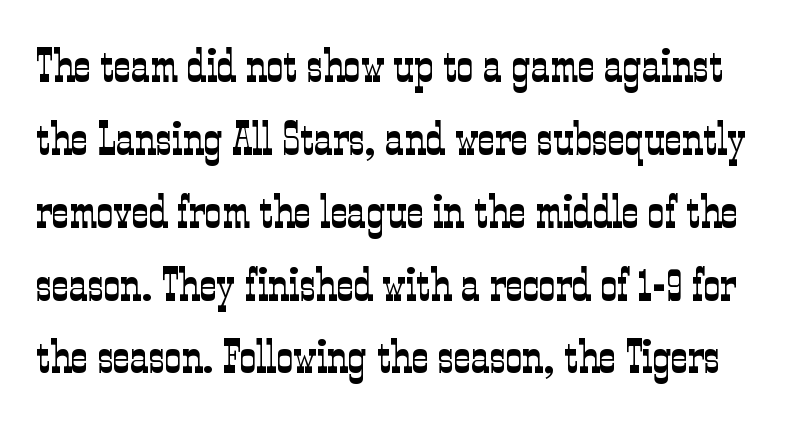
Vertical strokes here are truly vertical. The letters sit at their default tracking, neither squeezed nor spread. Is the stroke heavy? The answer is a plain regular-or-lighter. Summary of vertical rhythm: regular, with standard interline spacing. Varying glyph widths throughout — classic text-font behaviour. Underline: absent.
